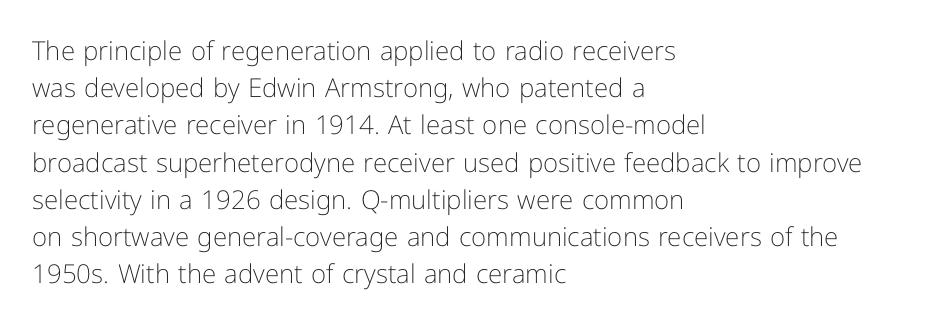
The rendering anchors every line to the left-hand side. A clean baseline with only descenders dipping below it. No chunkiness to these letters — they're not bold. Leading matches the norm, producing a regular column. Ascenders rise straight up at ninety degrees. Nobody touched the tracking dial on this one.
